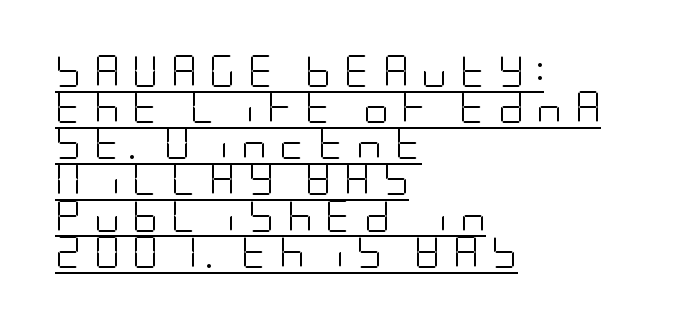
Q: Is the text bold? A: No.
Q: Is the text italic (slanted)? A: No, it is upright.
Q: Is the typeface a serif or a sans-serif typeface? A: Sans-serif.
Q: Is the text underlined? A: Yes.
Q: How is the paragraph aligned? A: Left-aligned.
Q: Is the spacing between letters normal or unusually wide? A: Unusually wide.
Q: Is the spacing between lines tight, normal or loose? A: Tight.
Q: Width (condensed, normal, or wide)? A: Condensed.
Q: Stroke contrast? A: Low.
Q: x-height? A: Large.
